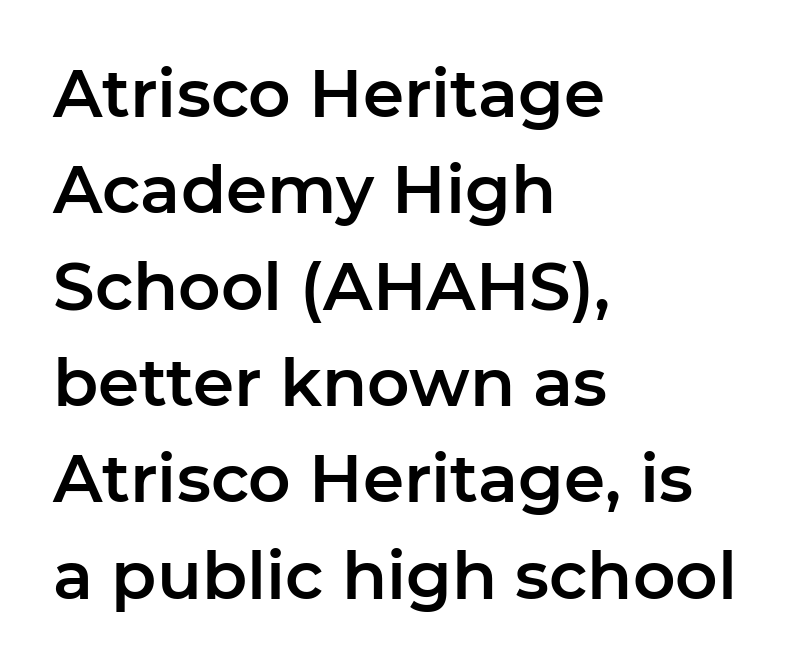
Nope, no serifs anywhere on these letters. This rendering features lettering with no underline. What's the leading like? Ordinary, nothing unusual. Alignment: flush left.
